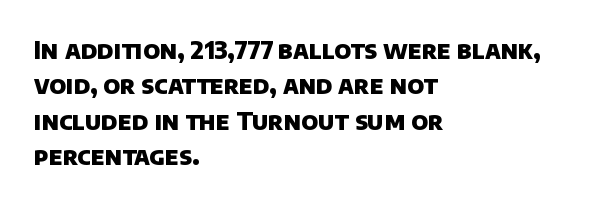
Q: Is the text bold? A: Yes.
Q: Is the text underlined? A: No.
Q: How is the paragraph aligned? A: Left-aligned.
Q: Is the spacing between letters normal or unusually wide? A: Normal.
Q: Is the spacing between lines tight, normal or loose? A: Normal.
